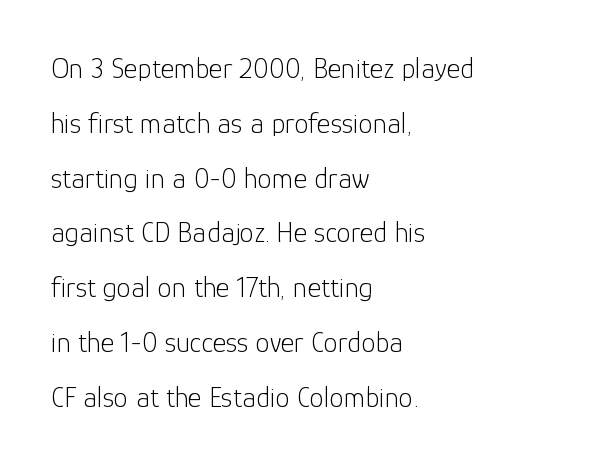
The image shows 29 px light sans-serif type, upright; set left-aligned, line spacing 1.89x, normal letter spacing, not underlined; low stroke contrast and a medium x-height.
